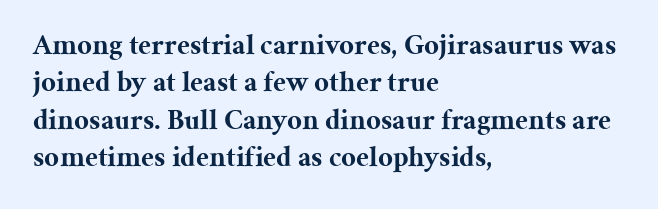
Underline: absent. Type style note: has serifs. Emphasis by weight is at full strength: bold. These lines keep a tight, regular rhythm from letter to letter. Which margin do the lines hug? The left one — the right edge is uneven. What's the leading like? Ordinary, nothing unusual.
